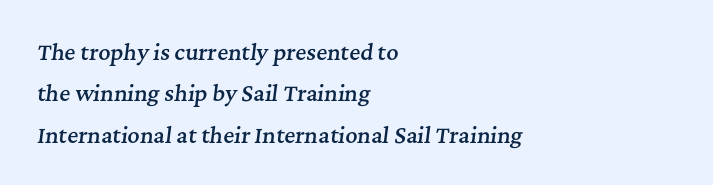
A typesetter would mark this as italic. Widely set lines give the paragraph a tall, airy silhouette. Semibold letterforms, between regular and bold. Here the glyphs are tracked normally, forming tight word shapes.
